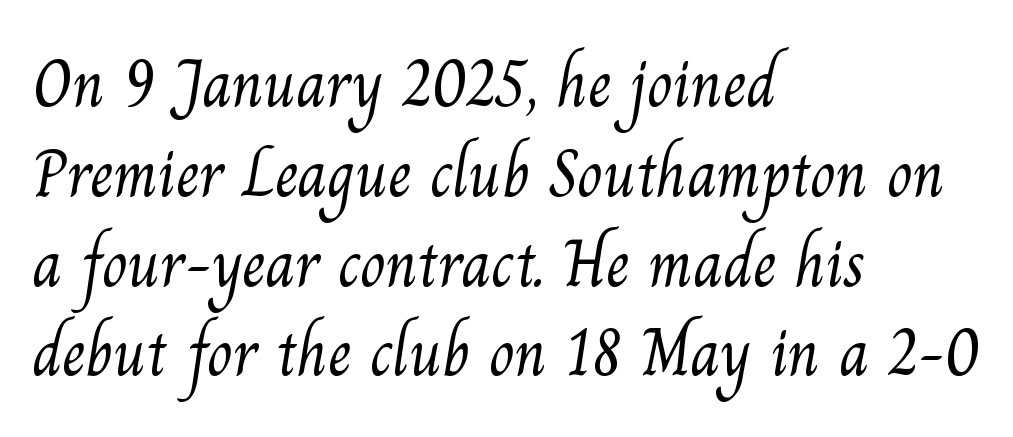
Reading down the block, your eye returns to a fixed left position each line. In terms of leading, this rendering sits right in the middle. The gaps between neighbouring characters are ordinary and unremarkable. The glyphs in this specimen are seriffed.
